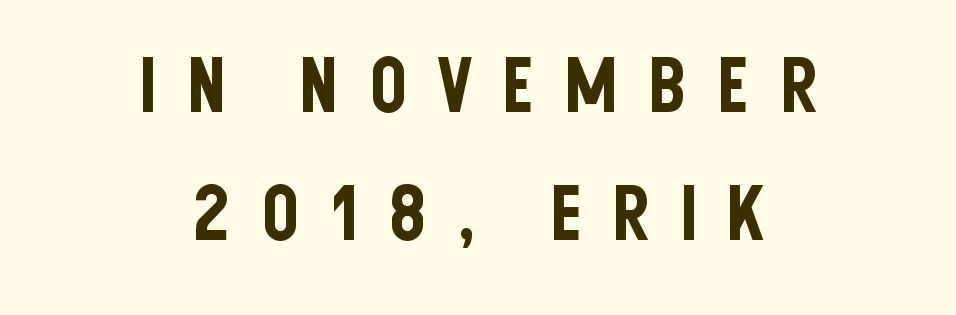
The image shows 76 px condensed sans-serif type, upright; set centered, normal line spacing (1.69x), unusually wide letter spacing (+0.37 em), not underlined; low stroke contrast and a large x-height.
